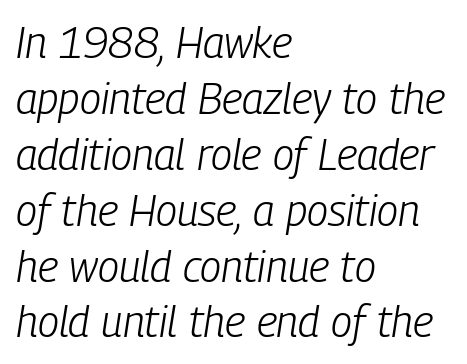
The image shows 43 px light, condensed type, italic (leaning right); set left-aligned, normal line spacing (1.3x), normal letter spacing, not underlined; low stroke contrast and a medium x-height.
